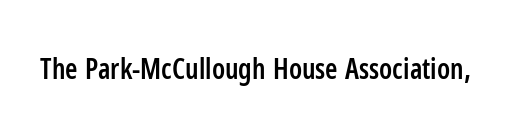
{"serif": "no", "italic": "no", "bold": "semi", "weight": "semibold", "width": "condensed", "stroke_contrast": "low", "x_height": "medium", "monospaced": "no", "underline": "no", "letter_spacing": "normal", "letter_spacing_em": 0.0, "glyph_px": 28}
